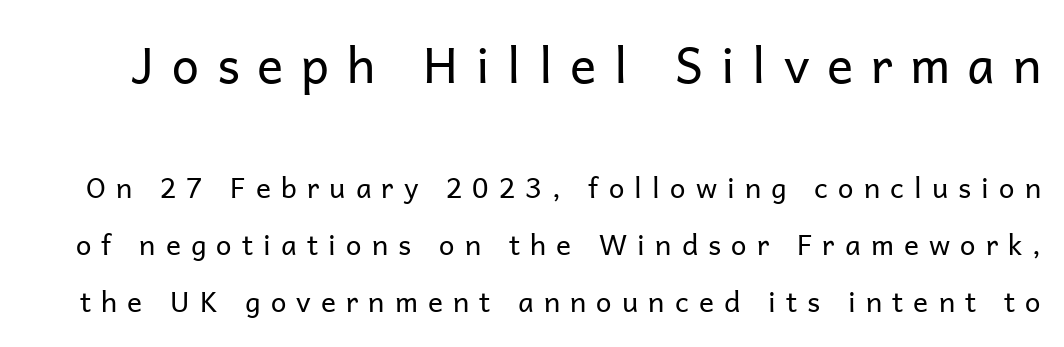
{"serif": "no", "italic": "no", "bold": "no", "weight": "regular", "width": "normal", "stroke_contrast": "low", "x_height": "medium", "monospaced": "no", "underline": "no", "line_spacing": "loose", "line_spacing_ratio": 2.05, "letter_spacing": "wide", "letter_spacing_em": 0.36, "larger_block": "first", "size_ratio": 1.75, "glyph_px": 49}
